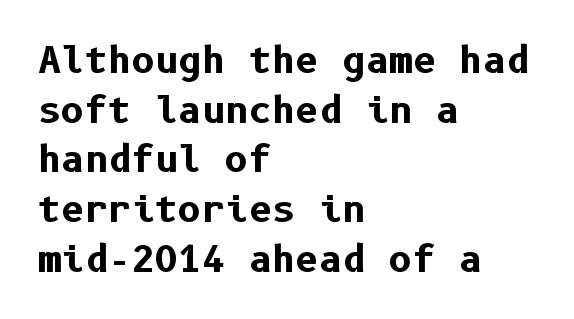
Q: Is the text bold? A: Yes.
Q: Is the text italic (slanted)? A: No, it is upright.
Q: Is the typeface a serif or a sans-serif typeface? A: Sans-serif.
Q: Is the text underlined? A: No.
Q: How is the paragraph aligned? A: Left-aligned.
Q: Is the spacing between letters normal or unusually wide? A: Normal.
Q: Is the spacing between lines tight, normal or loose? A: Normal.
Q: Width (condensed, normal, or wide)? A: Normal.
Q: Stroke contrast? A: Low.
Q: x-height? A: Medium.
